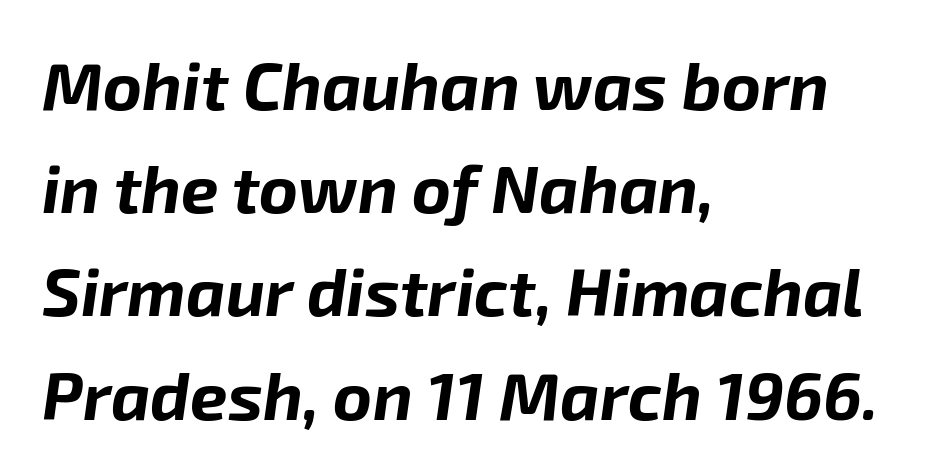
Q: Is the text bold? A: Yes.
Q: Is the text italic (slanted)? A: Yes, it leans right by about 8 degrees.
Q: Is the text underlined? A: No.
Q: How is the paragraph aligned? A: Left-aligned.
Q: Is the spacing between letters normal or unusually wide? A: Normal.
Q: Is the spacing between lines tight, normal or loose? A: Normal.
Q: Width (condensed, normal, or wide)? A: Normal.
Q: Stroke contrast? A: Low.
Q: x-height? A: Medium.
Q: Monospaced? A: No.
